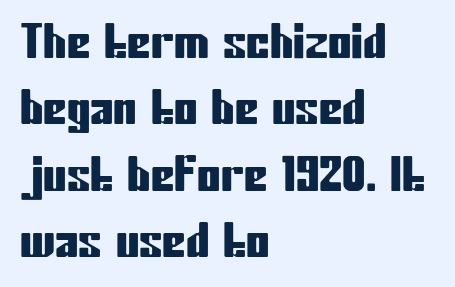
The image shows 47 px condensed sans-serif type, upright; set left-aligned, normal line spacing (1.41x), normal letter spacing, not underlined; low stroke contrast and a medium x-height.
